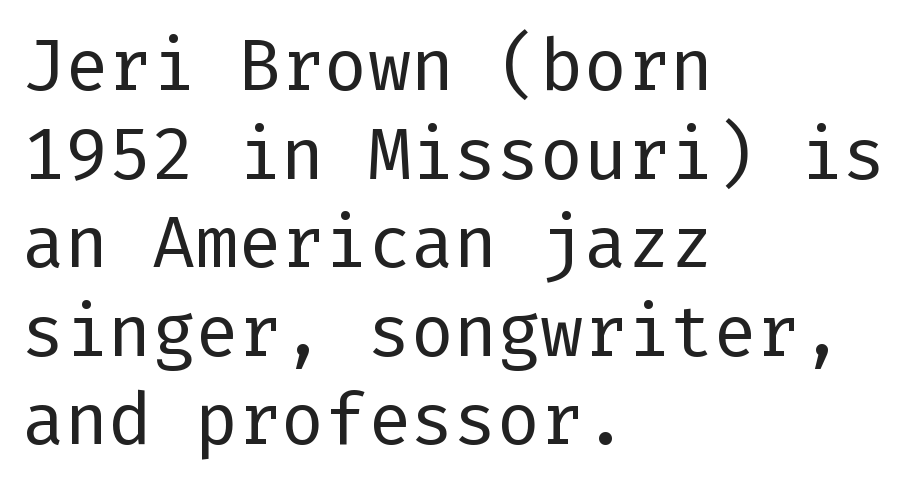
The image shows 72 px regular-weight sans-serif type, upright; set left-aligned, line spacing 1.23x, normal letter spacing, not underlined; low stroke contrast and a medium x-height.
